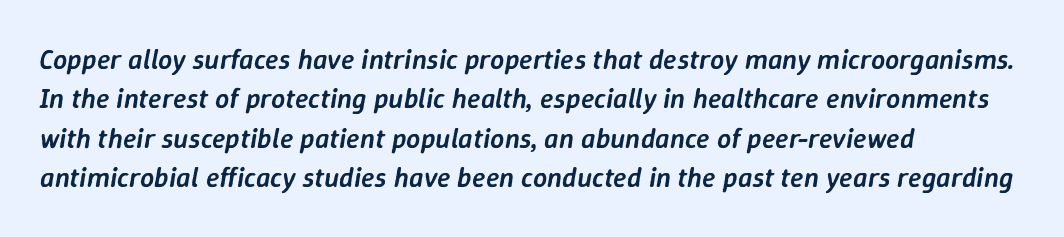
{"italic": "yes", "lean": "right", "slant_degrees": 9, "bold": "semi", "weight": "semibold", "width": "normal", "stroke_contrast": "low", "x_height": "medium", "monospaced": "no", "underline": "no", "align": "left", "line_spacing": "normal", "line_spacing_ratio": 1.41, "letter_spacing": "normal", "letter_spacing_em": 0.0, "glyph_px": 28}
